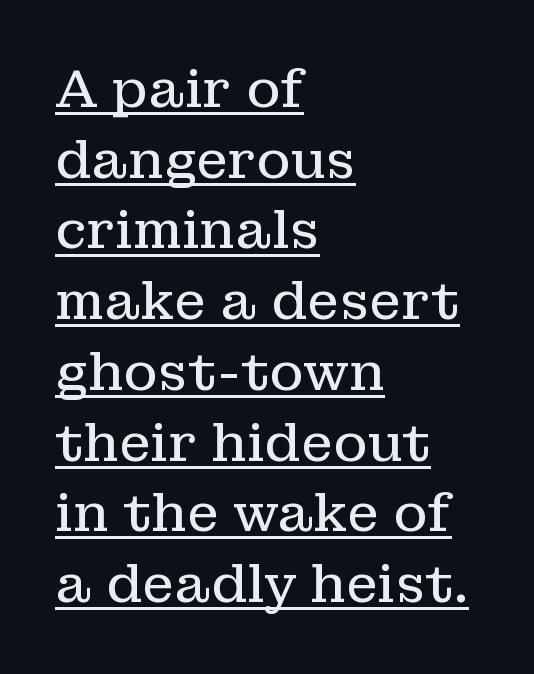
Short note: letters normally spaced. Serif or sans? Serif — the stroke terminals have little feet. Note the varied advance widths — an 'i' is clearly narrower than an 'm'. The letters look calm and open, with moderate or lighter stems.
